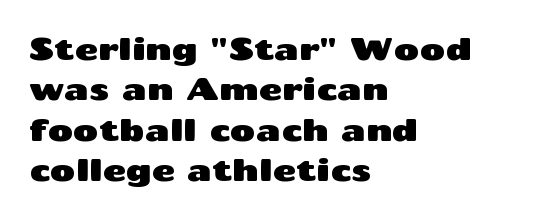
Q: Is the text italic (slanted)? A: No, it is upright.
Q: Is the typeface a serif or a sans-serif typeface? A: Sans-serif.
Q: Is the text underlined? A: No.
Q: How is the paragraph aligned? A: Left-aligned.
Q: Is the spacing between letters normal or unusually wide? A: Normal.
Q: Is the spacing between lines tight, normal or loose? A: Normal.
Q: Width (condensed, normal, or wide)? A: Wide.
Q: Stroke contrast? A: Medium.
Q: x-height? A: Medium.
Q: Monospaced? A: No.
